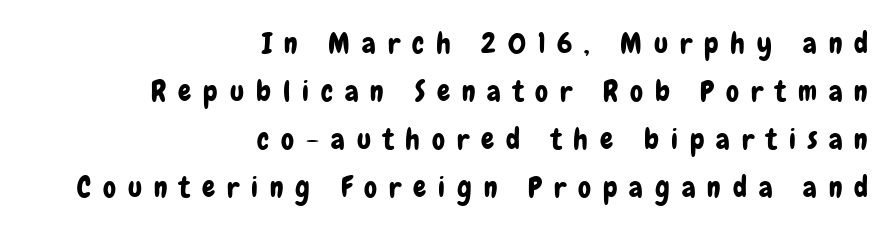
The image shows 29 px condensed sans-serif type, upright; set right-aligned, normal line spacing (1.66x), unusually wide letter spacing (+0.41 em), not underlined; low stroke contrast and a medium x-height.
